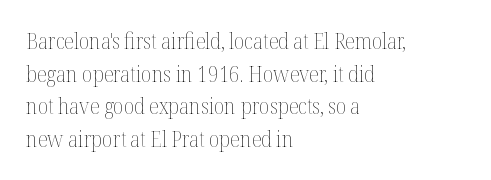
{"italic": "no", "bold": "no", "underline": "no", "align": "left", "line_spacing": "normal", "line_spacing_ratio": 1.55, "letter_spacing": "normal", "letter_spacing_em": 0.0, "glyph_px": 21}
